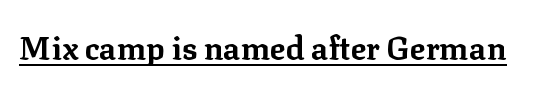
The image shows 32 px bold serif type, upright; set normal letter spacing, underlined; low stroke contrast and a medium x-height.
